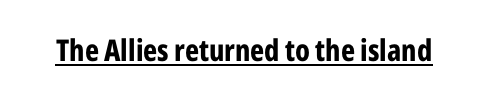
{"serif": "no", "italic": "no", "bold": "yes", "weight": "bold", "width": "condensed", "stroke_contrast": "low", "x_height": "medium", "monospaced": "no", "underline": "yes", "letter_spacing": "normal", "letter_spacing_em": 0.0, "glyph_px": 30}
